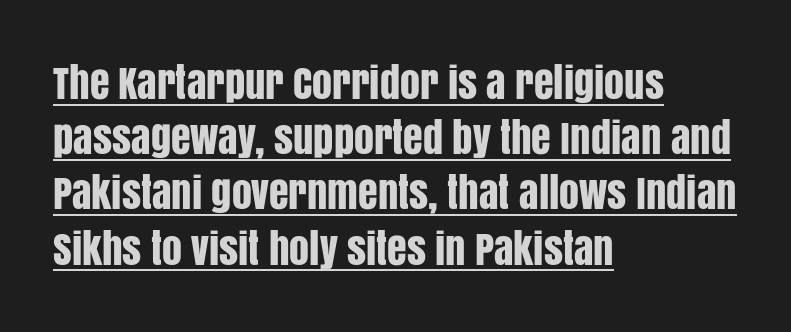
Q: Is the text italic (slanted)? A: No, it is upright.
Q: Is the typeface a serif or a sans-serif typeface? A: Sans-serif.
Q: Is the text underlined? A: Yes.
Q: How is the paragraph aligned? A: Left-aligned.
Q: Is the spacing between letters normal or unusually wide? A: Normal.
Q: Is the spacing between lines tight, normal or loose? A: Normal.
Q: Width (condensed, normal, or wide)? A: Condensed.
Q: Stroke contrast? A: Low.
Q: x-height? A: Large.
Q: Monospaced? A: No.
